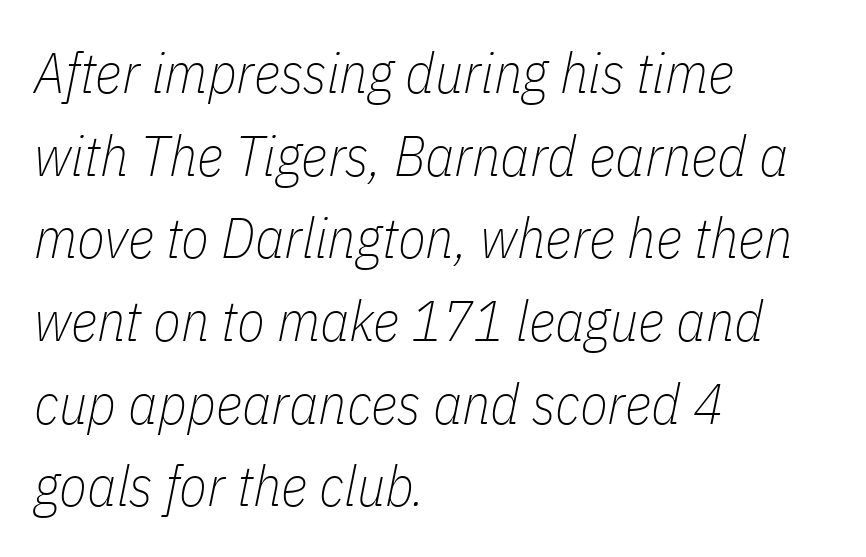
The image shows 57 px thin, condensed type, italic (leaning right); set left-aligned, normal line spacing (1.45x), normal letter spacing, not underlined; low stroke contrast and a medium x-height.
